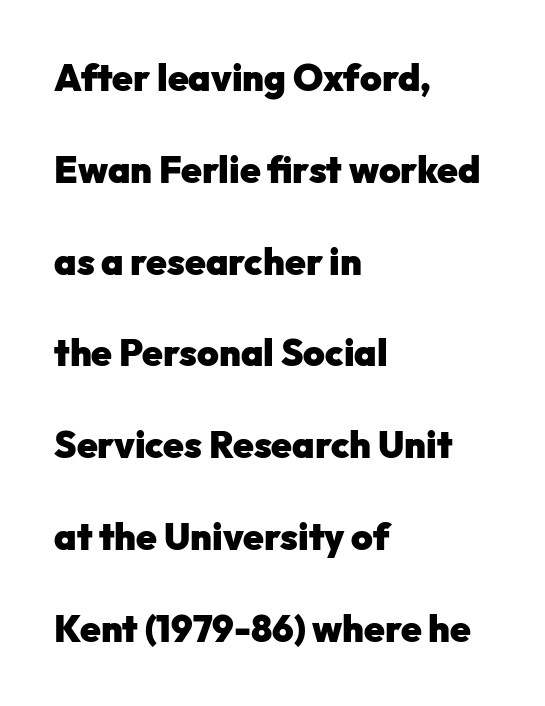
The image shows 37 px heavy sans-serif type, upright; set left-aligned, loose line spacing (2.48x), normal letter spacing, not underlined; low stroke contrast and a medium x-height.
